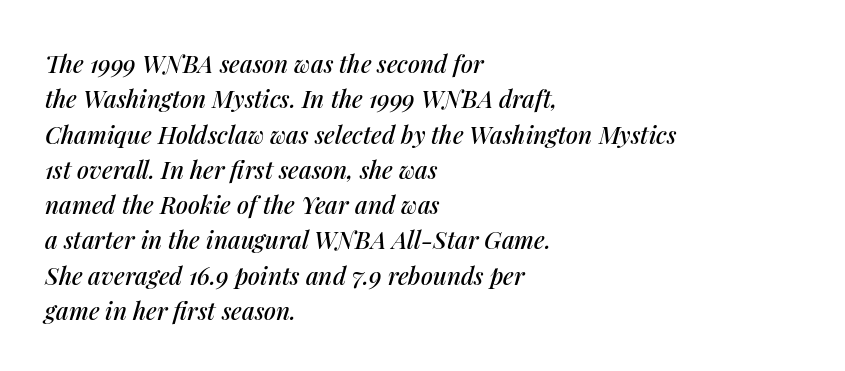
The image shows 24 px text type, italic (leaning right); set left-aligned, normal line spacing (1.47x), normal letter spacing, not underlined.
